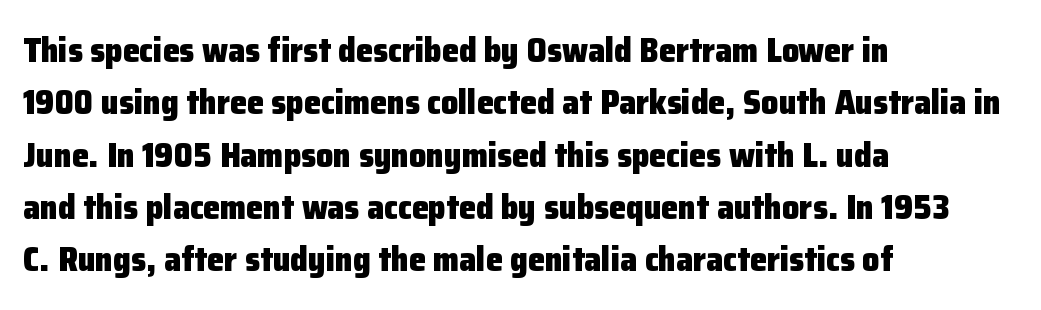
Q: Is the text bold? A: Yes.
Q: Is the text italic (slanted)? A: No, it is upright.
Q: Is the typeface a serif or a sans-serif typeface? A: Sans-serif.
Q: Is the text underlined? A: No.
Q: How is the paragraph aligned? A: Left-aligned.
Q: Is the spacing between letters normal or unusually wide? A: Normal.
Q: Is the spacing between lines tight, normal or loose? A: Normal.
Q: Width (condensed, normal, or wide)? A: Normal.
Q: Stroke contrast? A: Low.
Q: x-height? A: Medium.
Q: Monospaced? A: No.
